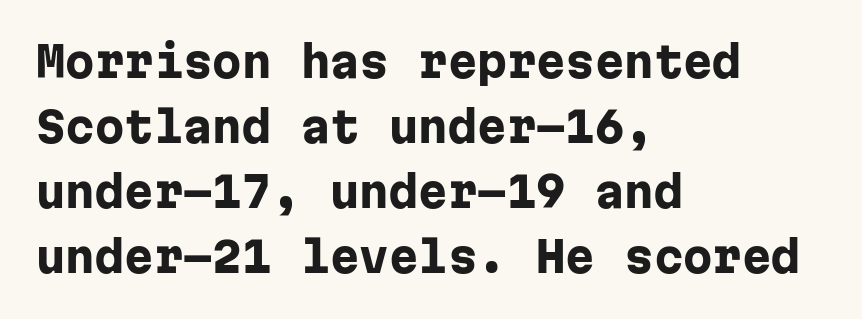
{"serif": "no", "italic": "no", "bold": "yes", "weight": "heavy", "width": "normal", "stroke_contrast": "low", "x_height": "medium", "monospaced": "yes", "underline": "no", "align": "left", "line_spacing": "normal", "line_spacing_ratio": 1.55, "letter_spacing": "normal", "letter_spacing_em": 0.0, "glyph_px": 42}
